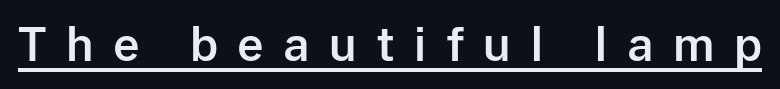
Proportional: the letters do not fall into vertical columns. Every stem runs plumb, perpendicular to the baseline. Words appear elongated and porous because spacing is wide. The string is rendered with underlining switched on. Examine the stroke ends and you'll find no serifs.
